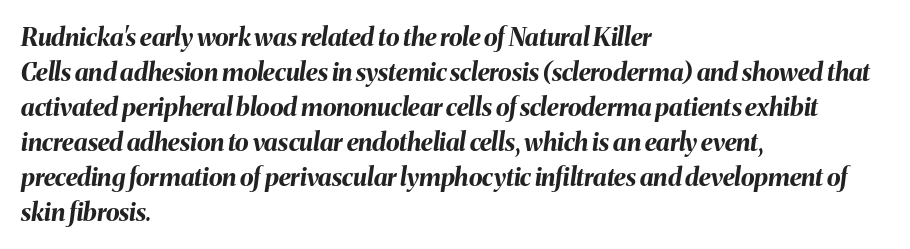
{"italic": "yes", "lean": "right", "slant_degrees": 8, "bold": "yes", "underline": "no", "align": "left", "line_spacing": "normal", "line_spacing_ratio": 1.4, "letter_spacing": "normal", "letter_spacing_em": 0.0, "glyph_px": 25}
